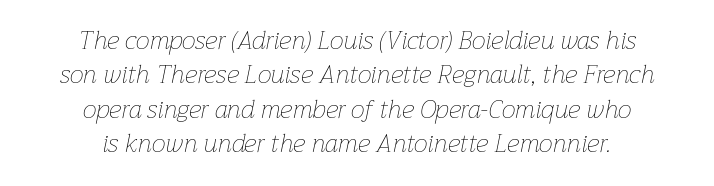
Q: Is the text bold? A: No.
Q: Is the text italic (slanted)? A: Yes, it leans right by about 12 degrees.
Q: Is the text underlined? A: No.
Q: How is the paragraph aligned? A: Centered.
Q: Is the spacing between letters normal or unusually wide? A: Normal.
Q: Is the spacing between lines tight, normal or loose? A: Normal.
